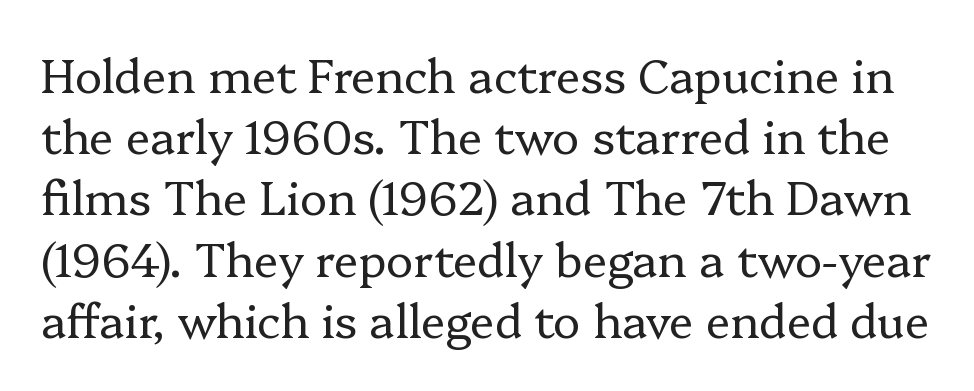
Q: Is the text bold? A: No.
Q: Is the text italic (slanted)? A: No, it is upright.
Q: Is the typeface a serif or a sans-serif typeface? A: Serif.
Q: Is the text underlined? A: No.
Q: Is the spacing between letters normal or unusually wide? A: Normal.
Q: Is the spacing between lines tight, normal or loose? A: Normal.
Q: Width (condensed, normal, or wide)? A: Normal.
Q: Stroke contrast? A: Low.
Q: x-height? A: Medium.
Q: Monospaced? A: No.
